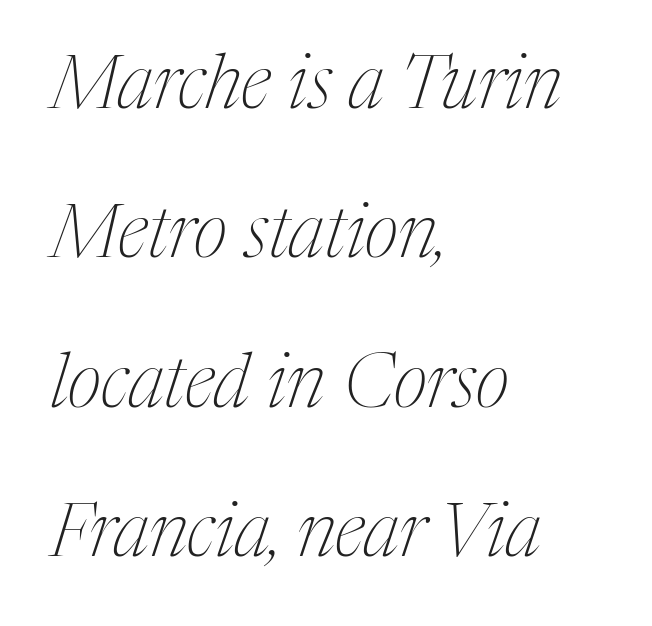
The image shows 74 px thin, condensed serif type, italic (leaning right); set left-aligned, loose line spacing (2.02x), normal letter spacing, not underlined; medium stroke contrast and a medium x-height.
